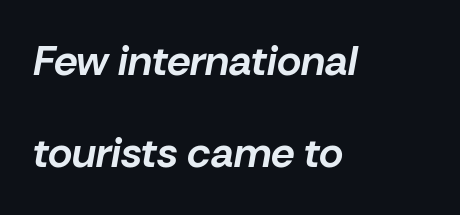
The image shows 42 px bold type, italic (leaning right); set left-aligned, loose line spacing (2.2x), normal letter spacing, not underlined; low stroke contrast and a medium x-height.
